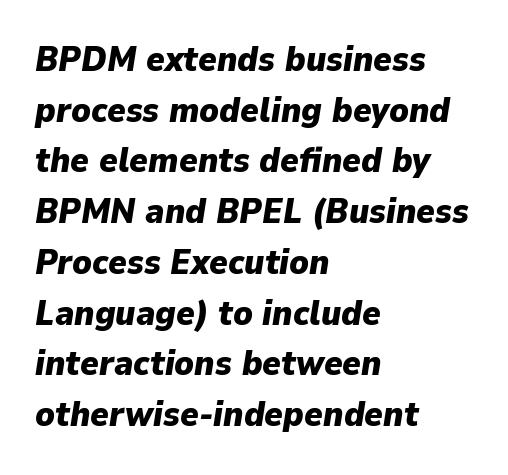
Compared with typical body copy, the letter spacing here is the same. The face used here has the dense, thick strokes of a bold. Here the designer chose a conventional face with non-uniform glyph widths. Summary of vertical rhythm: regular, with standard interline spacing.
